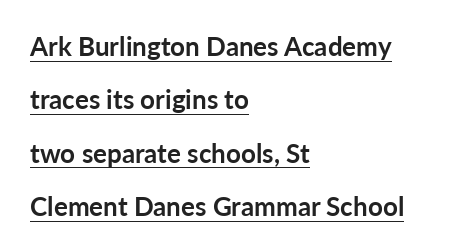
{"italic": "no", "bold": "yes", "underline": "yes", "align": "left", "line_spacing": "loose", "line_spacing_ratio": 2.05, "letter_spacing": "normal", "letter_spacing_em": 0.0, "glyph_px": 26}
